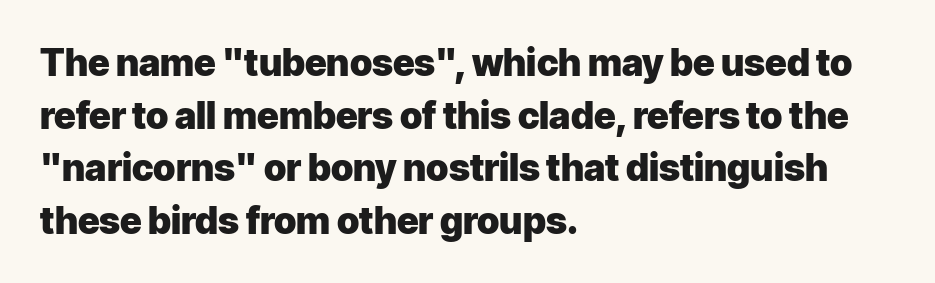
Q: Is the text bold? A: Yes.
Q: Is the text italic (slanted)? A: No, it is upright.
Q: Is the typeface a serif or a sans-serif typeface? A: Sans-serif.
Q: Is the text underlined? A: No.
Q: How is the paragraph aligned? A: Left-aligned.
Q: Is the spacing between letters normal or unusually wide? A: Normal.
Q: Is the spacing between lines tight, normal or loose? A: Normal.
Q: Width (condensed, normal, or wide)? A: Normal.
Q: Stroke contrast? A: Low.
Q: x-height? A: Medium.
Q: Monospaced? A: No.
